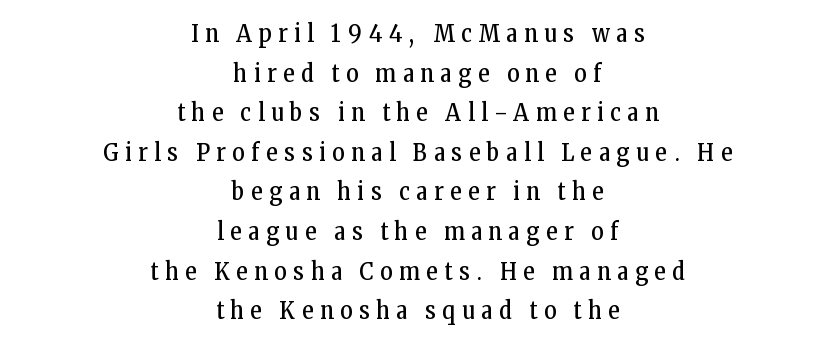
The image shows 24 px text type, upright; set centered, normal line spacing (1.65x), unusually wide letter spacing (+0.28 em), not underlined.
